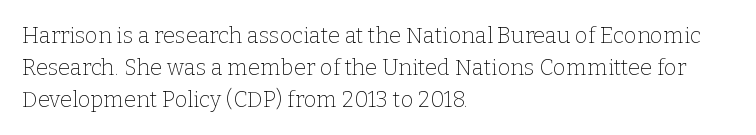
{"italic": "no", "bold": "no", "underline": "no", "align": "left", "line_spacing": "normal", "line_spacing_ratio": 1.45, "letter_spacing": "normal", "letter_spacing_em": 0.0, "glyph_px": 22}
